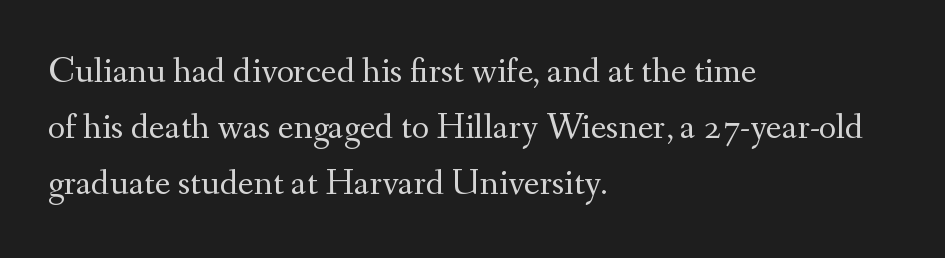
The image shows 37 px regular-weight serif type, upright; set left-aligned, normal line spacing (1.52x), normal letter spacing, not underlined; medium stroke contrast and a small x-height.
